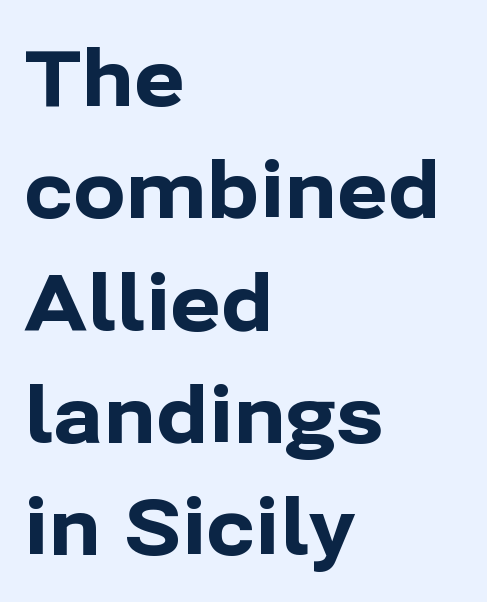
Serifs: no, the terminals of the letterforms are clean. Quick note: interline space is typical. Character widths vary here, with narrow letters taking less room than wide ones. This sample is left-justified, so line endings fall wherever the words run out. How heavy is the stroke? Heavy — this is a bold.
